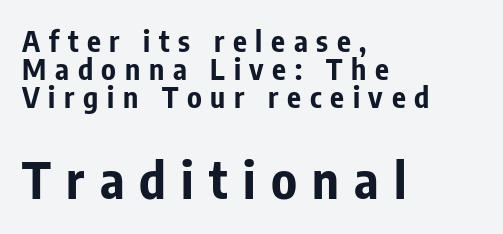
Q: Is the text bold? A: Yes.
Q: Is the text italic (slanted)? A: No, it is upright.
Q: Is the typeface a serif or a sans-serif typeface? A: Sans-serif.
Q: Is the text underlined? A: No.
Q: How is the paragraph aligned? A: Left-aligned.
Q: Is the spacing between letters normal or unusually wide? A: Unusually wide.
Q: Is the spacing between lines tight, normal or loose? A: Tight.
Q: Which block of text is set in a larger size, the first (top) or the second (bottom)? A: The second (bottom) one.
Q: Width (condensed, normal, or wide)? A: Condensed.
Q: Stroke contrast? A: Low.
Q: x-height? A: Medium.
Q: Monospaced? A: No.
